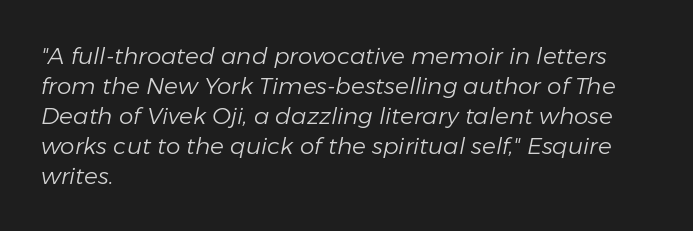
Q: Is the text bold? A: No.
Q: Is the text italic (slanted)? A: Yes, it leans right by about 11 degrees.
Q: Is the text underlined? A: No.
Q: How is the paragraph aligned? A: Left-aligned.
Q: Is the spacing between letters normal or unusually wide? A: Normal.
Q: Is the spacing between lines tight, normal or loose? A: Normal.
